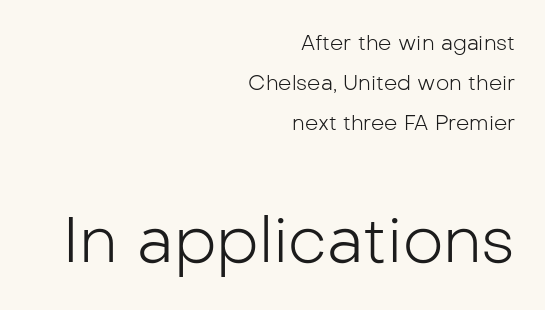
Q: Is the text bold? A: No.
Q: Is the text italic (slanted)? A: No, it is upright.
Q: Is the typeface a serif or a sans-serif typeface? A: Sans-serif.
Q: Is the text underlined? A: No.
Q: How is the paragraph aligned? A: Right-aligned.
Q: Is the spacing between letters normal or unusually wide? A: Normal.
Q: Is the spacing between lines tight, normal or loose? A: Loose.
Q: Which block of text is set in a larger size, the first (top) or the second (bottom)? A: The second (bottom) one.
Q: Width (condensed, normal, or wide)? A: Normal.
Q: Stroke contrast? A: Low.
Q: x-height? A: Medium.
Q: Monospaced? A: No.
